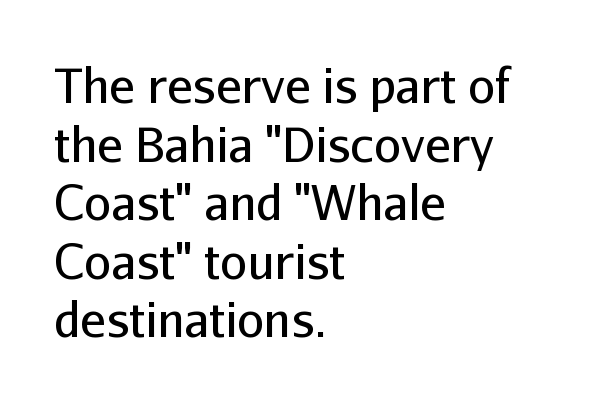
{"serif": "no", "italic": "no", "bold": "no", "weight": "regular", "width": "normal", "stroke_contrast": "low", "x_height": "medium", "monospaced": "no", "underline": "no", "align": "left", "line_spacing_ratio": 1.22, "letter_spacing": "normal", "letter_spacing_em": 0.0, "glyph_px": 48}
